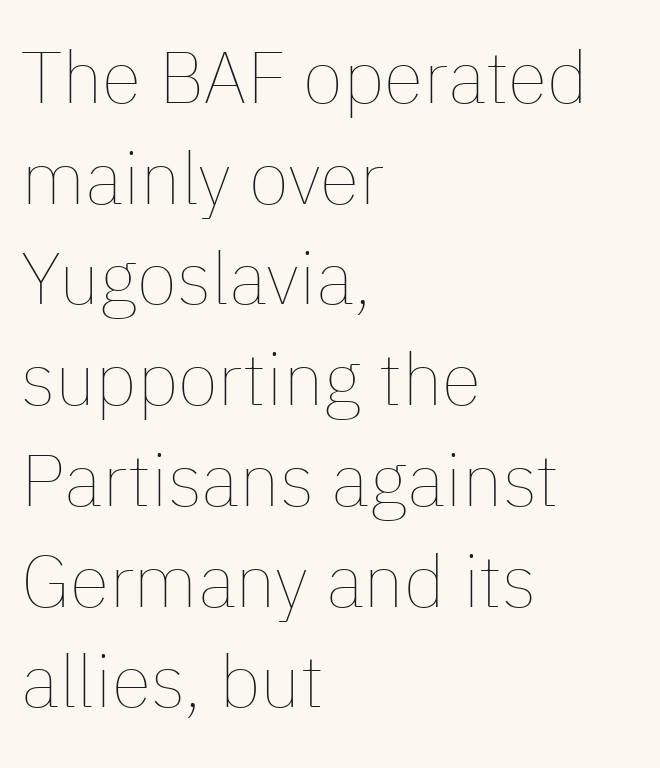
Q: Is the text bold? A: No.
Q: Is the text italic (slanted)? A: No, it is upright.
Q: Is the text underlined? A: No.
Q: How is the paragraph aligned? A: Left-aligned.
Q: Is the spacing between letters normal or unusually wide? A: Normal.
Q: Is the spacing between lines tight, normal or loose? A: Normal.
Q: Width (condensed, normal, or wide)? A: Normal.
Q: Stroke contrast? A: Low.
Q: x-height? A: Medium.
Q: Monospaced? A: No.
